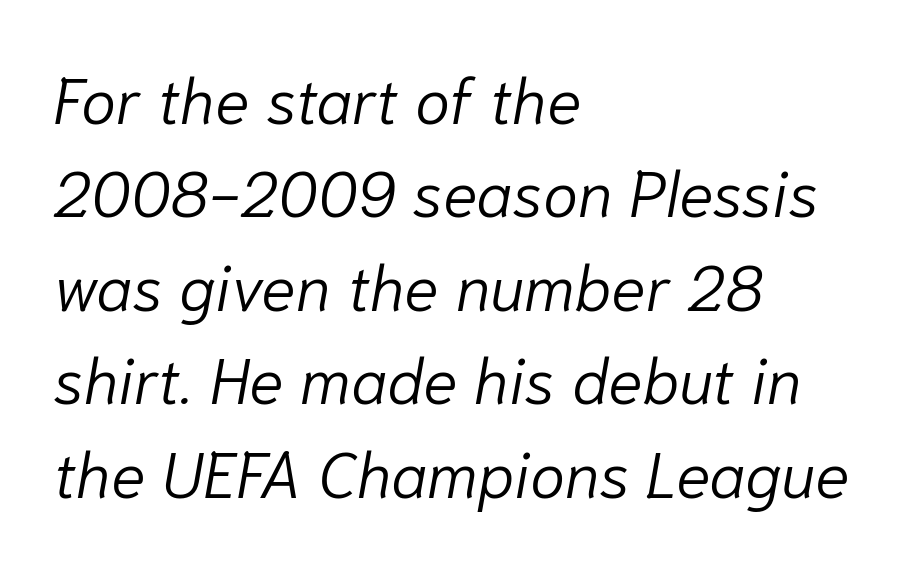
You could not count columns in this text — the font is proportionally spaced. The face used here has a pronounced slope to its letters. The weight would be labelled regular, book, light, or lighter still. The horizontal fit of the characters is conventional and even.
